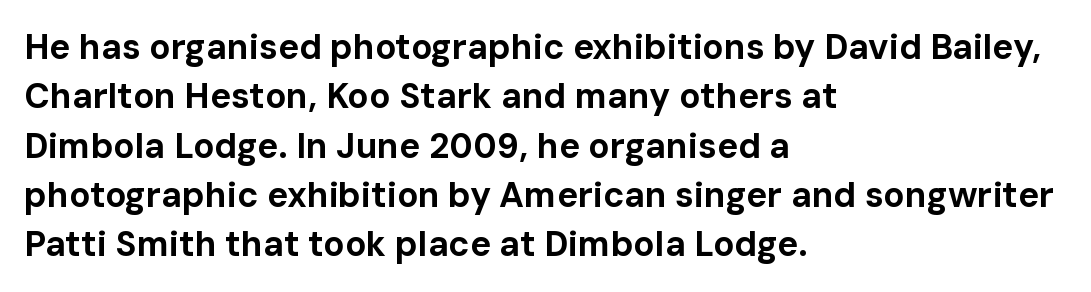
The setting favours the left margin, as ordinary paragraphs usually do. Quick note: not italic, upright. These lines sit exactly where default settings would place them. Check under the words: just untouched page. Varying glyph widths throughout — classic text-font behaviour. Is the type bold? Yes — the strokes are clearly thick and heavy.
